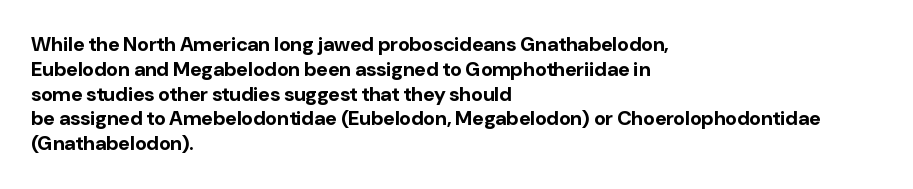
The image shows 20 px bold type, upright; set left-aligned, line spacing 1.24x, normal letter spacing, not underlined.
